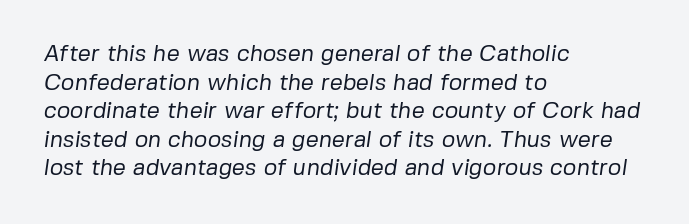
{"bold": "no", "underline": "no", "align": "left", "line_spacing_ratio": 1.24, "letter_spacing": "normal", "letter_spacing_em": 0.0, "glyph_px": 23}
